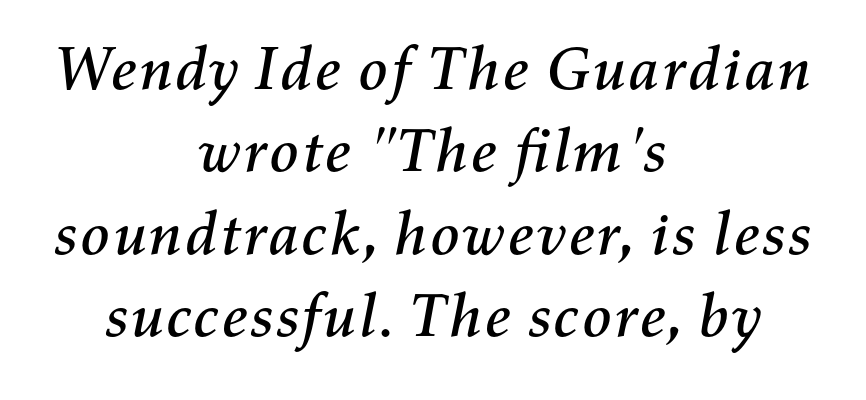
The passage shown has conventional tracking throughout. The baseline area is clear. Spacing verdict: proportional, widths tailored to each character. Regular leading.
